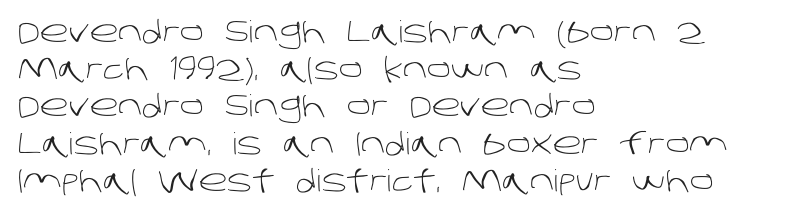
{"serif": "no", "bold": "no", "weight": "light", "width": "normal", "stroke_contrast": "low", "x_height": "large", "monospaced": "no", "underline": "no", "align": "left", "line_spacing_ratio": 1.24, "letter_spacing": "normal", "letter_spacing_em": 0.0, "glyph_px": 30}
